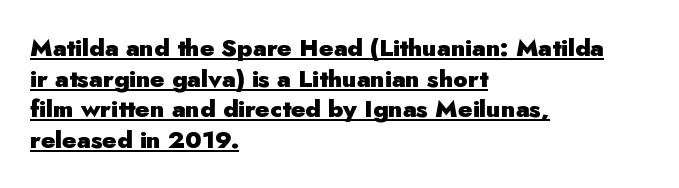
{"italic": "no", "bold": "yes", "underline": "yes", "align": "left", "line_spacing": "normal", "line_spacing_ratio": 1.28, "letter_spacing": "normal", "letter_spacing_em": 0.0, "glyph_px": 24}
